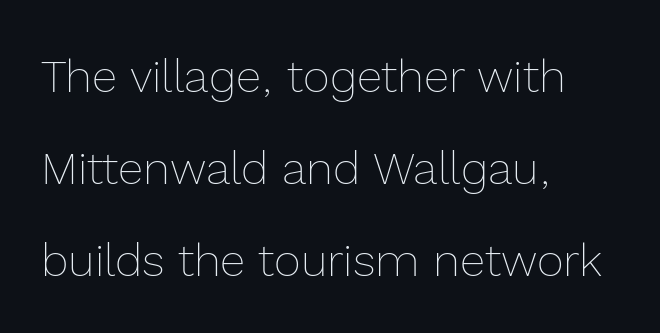
{"italic": "no", "bold": "no", "weight": "thin", "width": "normal", "x_height": "medium", "monospaced": "no", "underline": "no", "align": "left", "line_spacing": "loose", "line_spacing_ratio": 2.0, "letter_spacing": "normal", "letter_spacing_em": 0.0, "glyph_px": 46}
